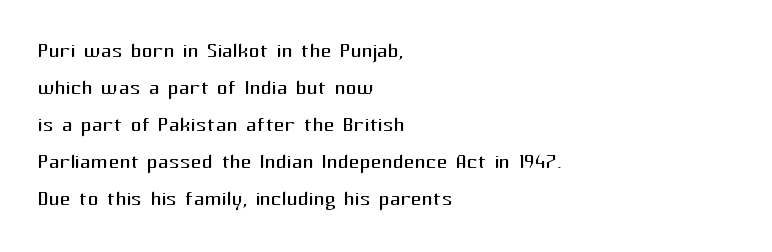
Reading down the block, your eye returns to a fixed left position each line. Tall strokes in this sample are plumb rather than angled. The rendering uses a moderate line-height, typical for paragraphs. This is not heavy type; no bold has been used. Any mark beneath the type? The region is blank. Each word holds together tightly as a unit, with standard inter-letter gaps.
